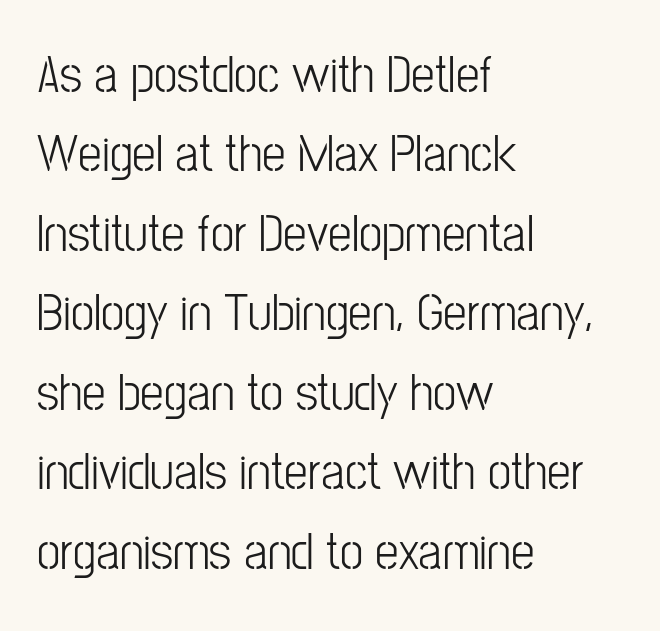
The image shows 53 px light, condensed sans-serif type, upright; set left-aligned, normal line spacing (1.5x), normal letter spacing, not underlined; low stroke contrast and a medium x-height.
